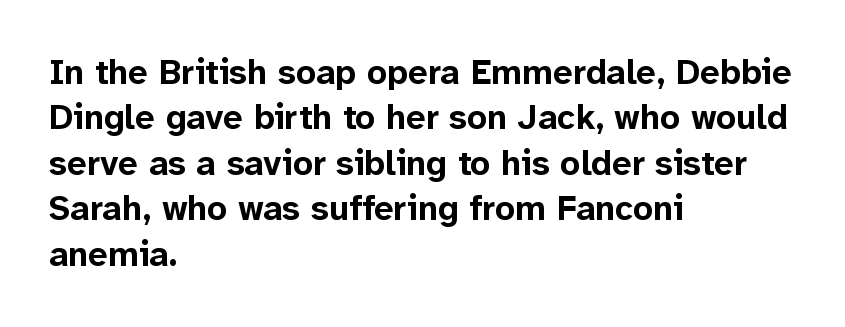
Q: Is the text bold? A: Yes.
Q: Is the text italic (slanted)? A: No, it is upright.
Q: Is the typeface a serif or a sans-serif typeface? A: Sans-serif.
Q: Is the text underlined? A: No.
Q: How is the paragraph aligned? A: Left-aligned.
Q: Is the spacing between letters normal or unusually wide? A: Normal.
Q: Is the spacing between lines tight, normal or loose? A: Normal.
Q: Width (condensed, normal, or wide)? A: Normal.
Q: Stroke contrast? A: Low.
Q: x-height? A: Medium.
Q: Monospaced? A: No.
